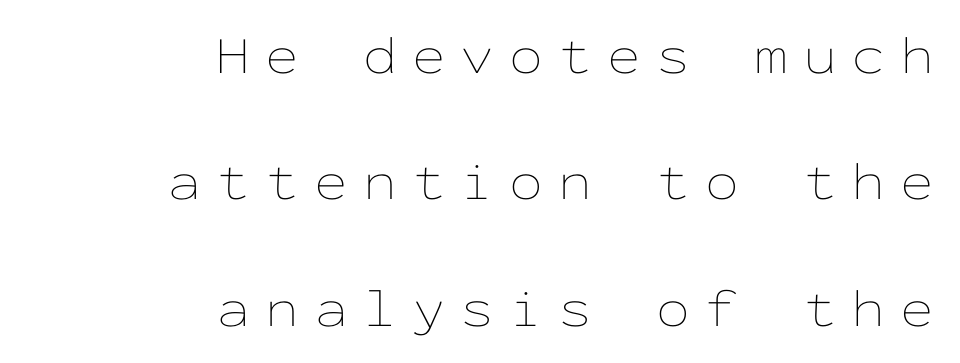
Q: Is the text bold? A: No.
Q: Is the text italic (slanted)? A: No, it is upright.
Q: Is the text underlined? A: No.
Q: How is the paragraph aligned? A: Right-aligned.
Q: Is the spacing between letters normal or unusually wide? A: Unusually wide.
Q: Is the spacing between lines tight, normal or loose? A: Loose.
Q: Width (condensed, normal, or wide)? A: Wide.
Q: Stroke contrast? A: Low.
Q: x-height? A: Medium.
Q: Monospaced? A: Yes.
